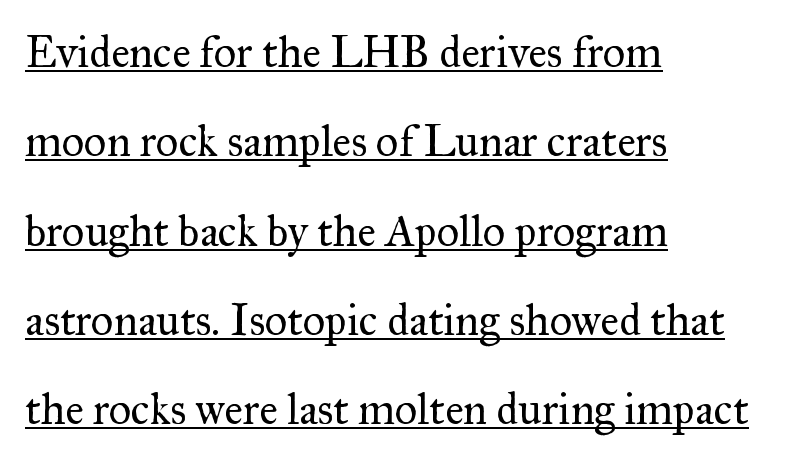
Q: Is the text bold? A: No.
Q: Is the text italic (slanted)? A: No, it is upright.
Q: Is the typeface a serif or a sans-serif typeface? A: Serif.
Q: Is the text underlined? A: Yes.
Q: How is the paragraph aligned? A: Left-aligned.
Q: Is the spacing between letters normal or unusually wide? A: Normal.
Q: Is the spacing between lines tight, normal or loose? A: Loose.
Q: Width (condensed, normal, or wide)? A: Normal.
Q: Stroke contrast? A: Medium.
Q: x-height? A: Small.
Q: Monospaced? A: No.
